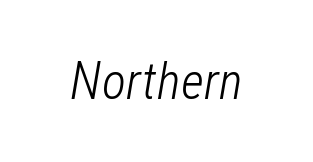
The image shows 52 px light, condensed type, italic (leaning right); set normal letter spacing, not underlined; low stroke contrast and a medium x-height.
